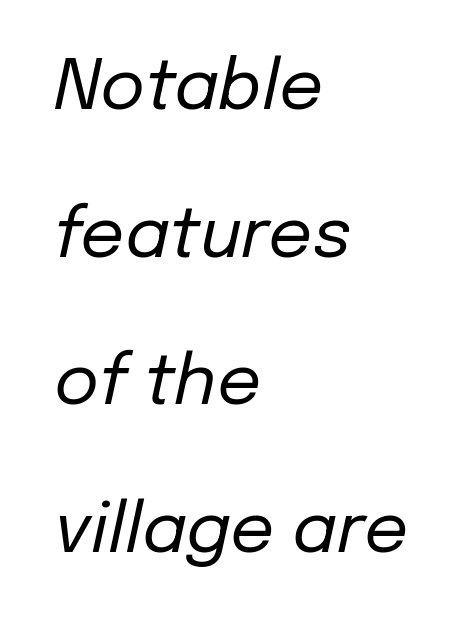
Students, note that the glyphs here touch the page at normal intervals. This is oblique type, the kind used for emphasis or titles. The leading is generous, giving the passage an open texture. The space directly below the letters is spotless. Heaviness? Minimal to ordinary, like unemphasized prose.
